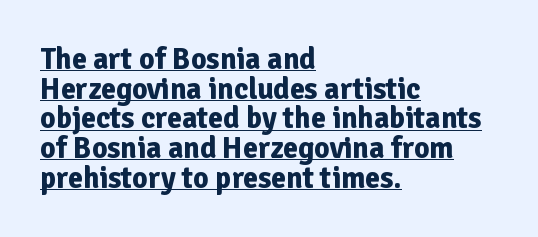
The specimen reads as upright at a glance. Notice how descenders almost collide with the ascenders below — that's tight leading. These characters rest on top of a visible drawn line. Casual observation: everything's shoved over to the left. The passage shown is typed in a proportional face where columns would drift.
